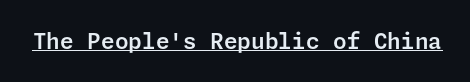
Q: Is the text italic (slanted)? A: No, it is upright.
Q: Is the text underlined? A: Yes.
Q: Is the spacing between letters normal or unusually wide? A: Normal.
